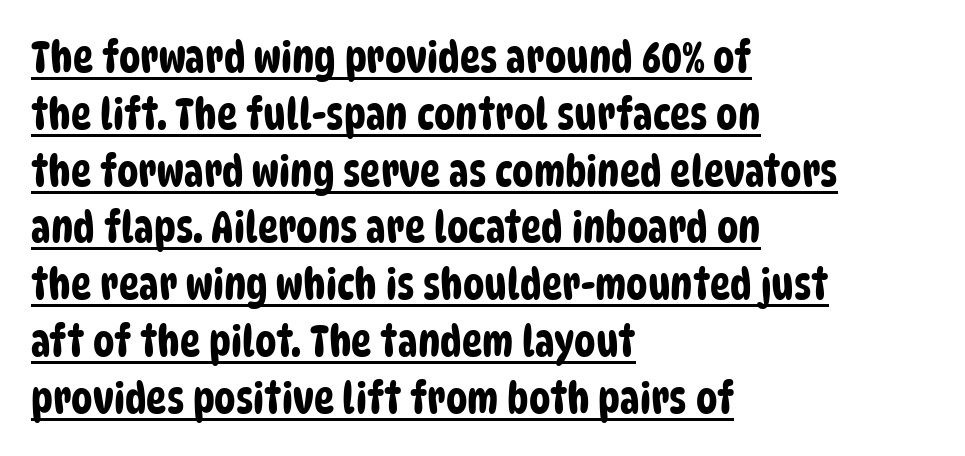
The horizontal fit of the characters is conventional and even. The face used here is a sans, in the tradition of grotesques and geometrics. A typesetter would call this proportional, since set widths differ per character. Every row of glyphs begins at an identical x-position on the left. The block of text has a typical density, with ordinary space between rows.
